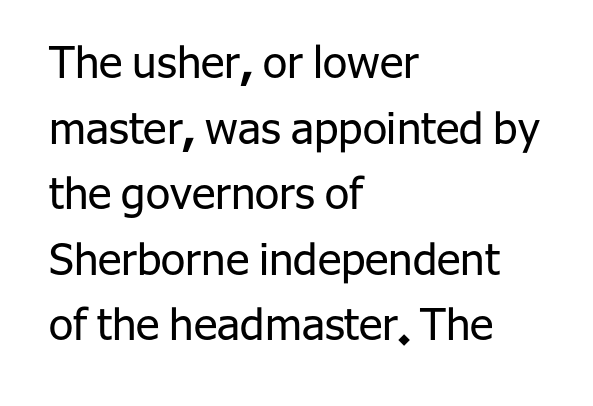
Bare-footed words on every line. The specimen reads as upright at a glance. The typesetter chose a ragged-right arrangement here. The type is set solid horizontally, with unmodified tracking.
